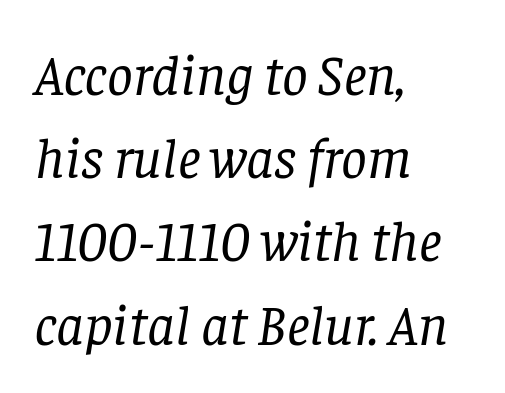
The image shows 57 px regular-weight serif type, italic (leaning right); set left-aligned, normal line spacing (1.46x), normal letter spacing, not underlined; low stroke contrast and a large x-height.
